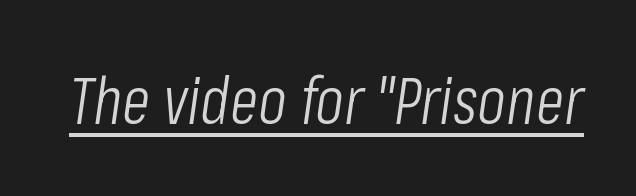
Q: Is the text bold? A: No.
Q: Is the text italic (slanted)? A: Yes, it leans right by about 8 degrees.
Q: Is the text underlined? A: Yes.
Q: Is the spacing between letters normal or unusually wide? A: Normal.
Q: Width (condensed, normal, or wide)? A: Condensed.
Q: Stroke contrast? A: Low.
Q: x-height? A: Medium.
Q: Monospaced? A: No.
